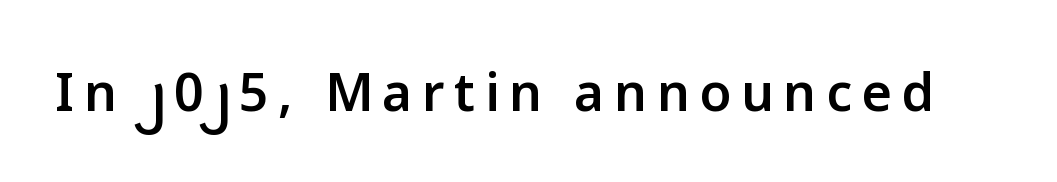
{"serif": "no", "italic": "no", "bold": "semi", "weight": "semibold", "width": "normal", "stroke_contrast": "low", "x_height": "medium", "monospaced": "no", "underline": "no", "glyph_px": 52}
